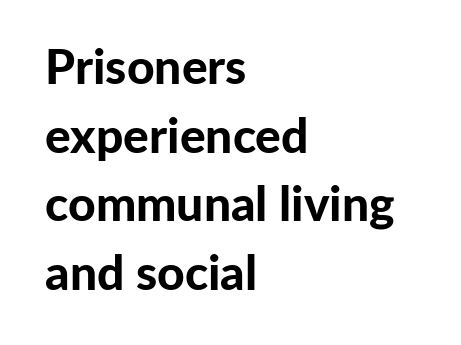
I'd describe the lettering as bold — thick and assertive. Descender tails drop into unmarked territory. The paragraph has a hard left edge and a soft right edge. This sample uses an upright cut, with every glyph sitting square on the baseline. The rendering keeps characters at their native spacing.
